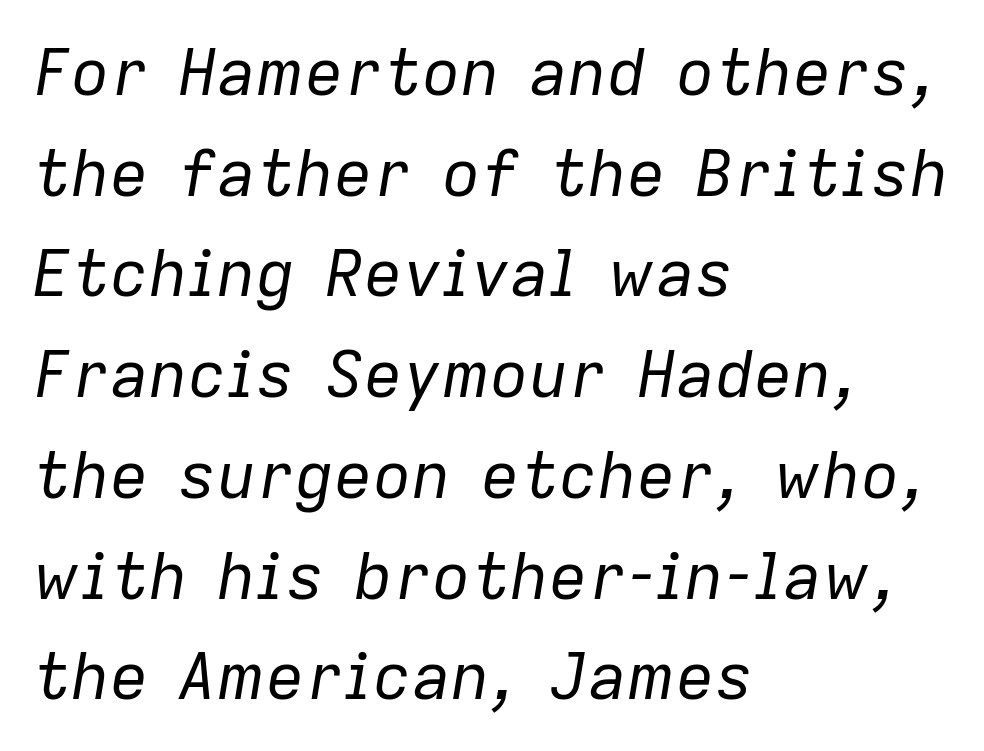
{"italic": "yes", "lean": "right", "slant_degrees": 9, "bold": "no", "weight": "regular", "width": "normal", "stroke_contrast": "low", "x_height": "medium", "monospaced": "no", "underline": "no", "align": "left", "line_spacing": "normal", "line_spacing_ratio": 1.55, "letter_spacing": "normal", "letter_spacing_em": 0.0, "glyph_px": 65}
